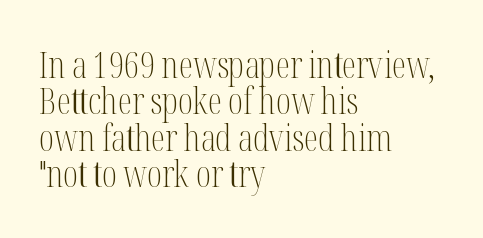
Q: Is the text bold? A: No.
Q: Is the text italic (slanted)? A: No, it is upright.
Q: Is the typeface a serif or a sans-serif typeface? A: Serif.
Q: Is the text underlined? A: No.
Q: How is the paragraph aligned? A: Left-aligned.
Q: Is the spacing between letters normal or unusually wide? A: Normal.
Q: Is the spacing between lines tight, normal or loose? A: Tight.
Q: Width (condensed, normal, or wide)? A: Condensed.
Q: Stroke contrast? A: Medium.
Q: x-height? A: Medium.
Q: Monospaced? A: No.
